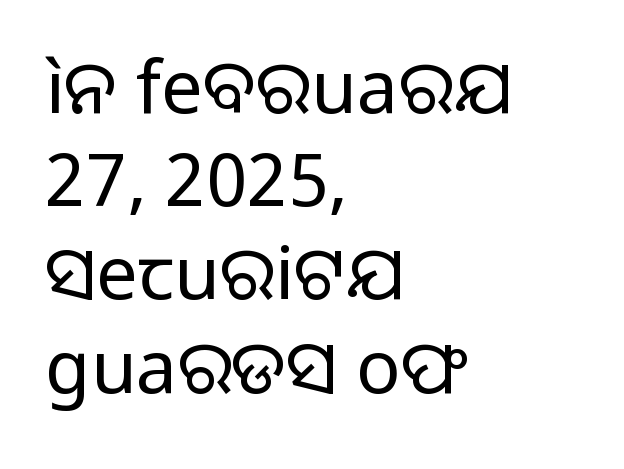
{"serif": "no", "italic": "no", "bold": "no", "weight": "regular", "width": "normal", "stroke_contrast": "low", "x_height": "medium", "monospaced": "no", "underline": "no", "align": "left", "line_spacing": "normal", "line_spacing_ratio": 1.26, "letter_spacing": "normal", "letter_spacing_em": 0.0, "glyph_px": 74}
